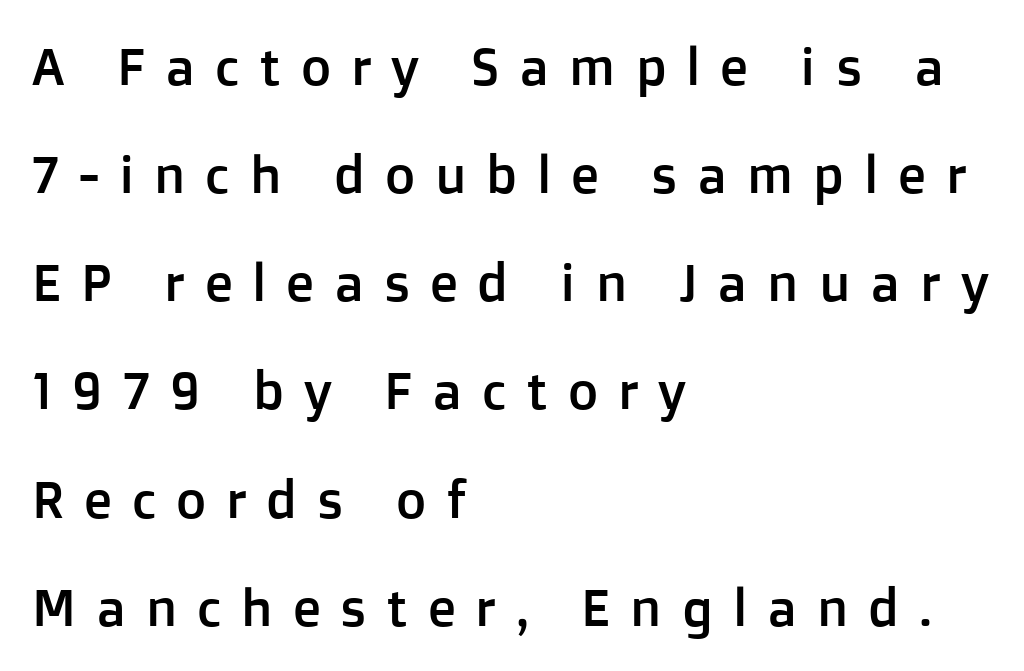
Q: Is the text italic (slanted)? A: No, it is upright.
Q: Is the typeface a serif or a sans-serif typeface? A: Sans-serif.
Q: Is the text underlined? A: No.
Q: How is the paragraph aligned? A: Left-aligned.
Q: Is the spacing between letters normal or unusually wide? A: Unusually wide.
Q: Is the spacing between lines tight, normal or loose? A: Loose.
Q: Width (condensed, normal, or wide)? A: Normal.
Q: Stroke contrast? A: Low.
Q: x-height? A: Medium.
Q: Monospaced? A: No.
